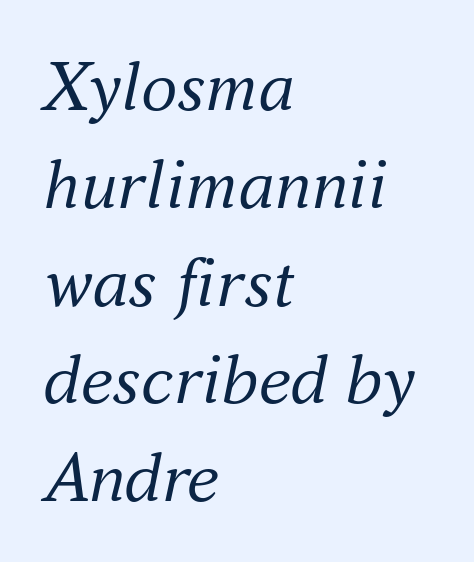
Font category for this specimen: serif. Yep, that's italic — everything's leaning. One glance says typical: line gaps are just what's usual. Heft: none added — not bold.
